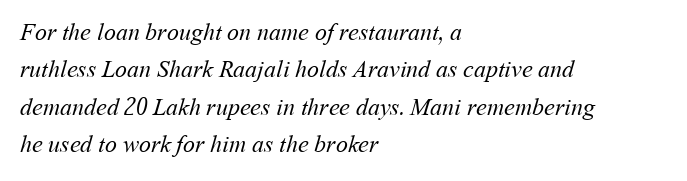
The image shows 24 px text type; set left-aligned, normal line spacing (1.56x), normal letter spacing, not underlined.
